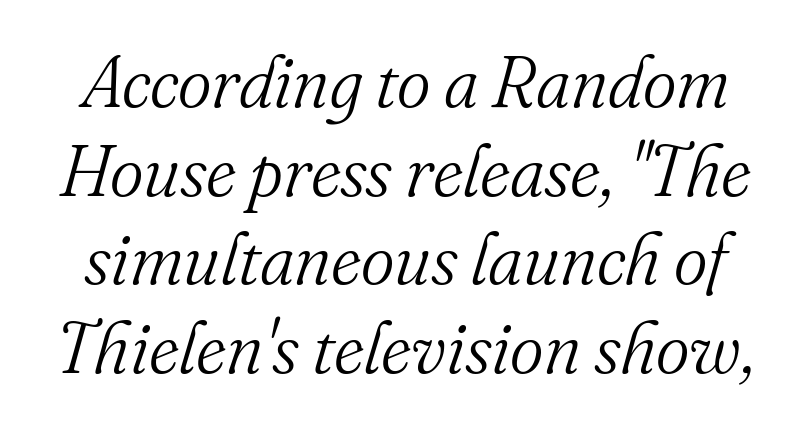
Q: Is the text bold? A: No.
Q: Is the text italic (slanted)? A: Yes, it leans right by about 16 degrees.
Q: Is the typeface a serif or a sans-serif typeface? A: Serif.
Q: Is the text underlined? A: No.
Q: Is the spacing between letters normal or unusually wide? A: Normal.
Q: Width (condensed, normal, or wide)? A: Normal.
Q: Stroke contrast? A: Medium.
Q: x-height? A: Small.
Q: Monospaced? A: No.
